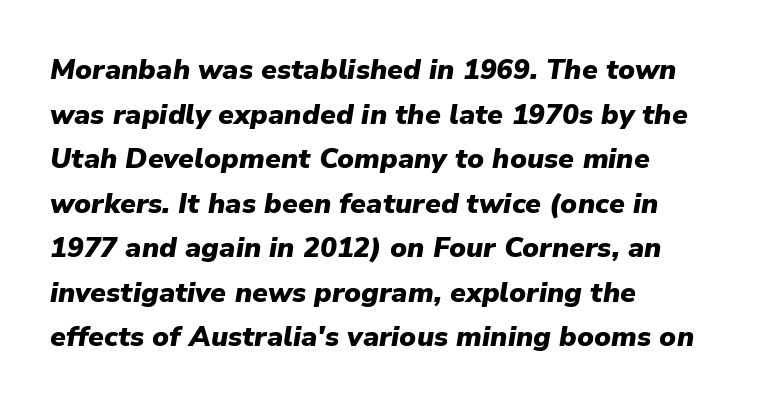
{"italic": "yes", "lean": "right", "slant_degrees": 9, "bold": "yes", "weight": "heavy", "width": "normal", "stroke_contrast": "low", "x_height": "medium", "monospaced": "no", "underline": "no", "align": "left", "line_spacing": "normal", "line_spacing_ratio": 1.59, "letter_spacing": "normal", "letter_spacing_em": 0.0, "glyph_px": 28}
